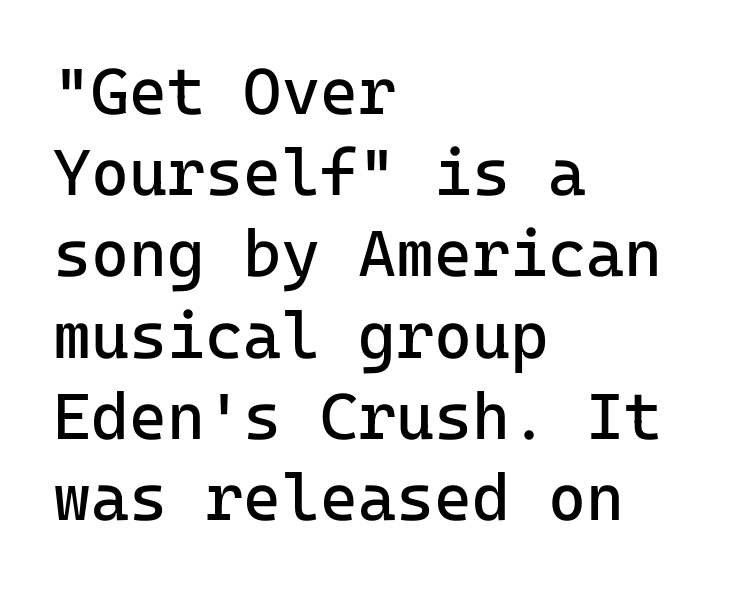
{"serif": "no", "italic": "no", "bold": "no", "weight": "regular", "width": "normal", "stroke_contrast": "low", "x_height": "medium", "underline": "no", "align": "left", "line_spacing": "normal", "line_spacing_ratio": 1.25, "letter_spacing": "normal", "letter_spacing_em": 0.0, "glyph_px": 65}
